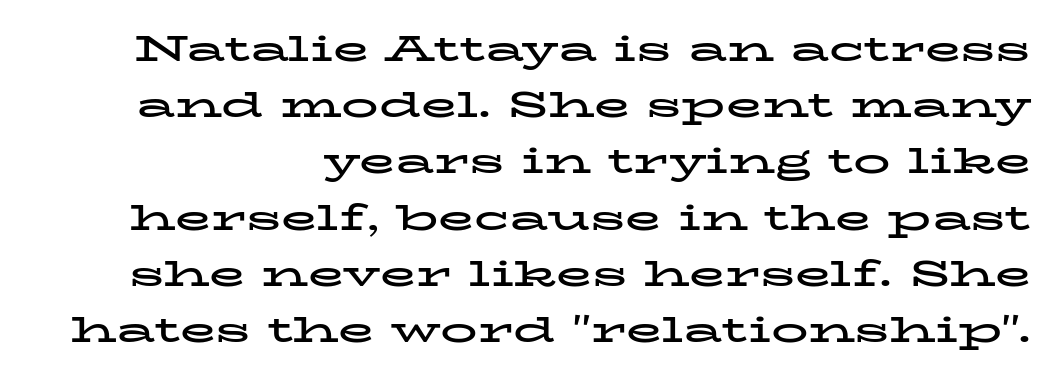
The image shows 37 px bold, wide serif type, upright; set normal line spacing (1.52x), normal letter spacing, not underlined; low stroke contrast and a medium x-height.
